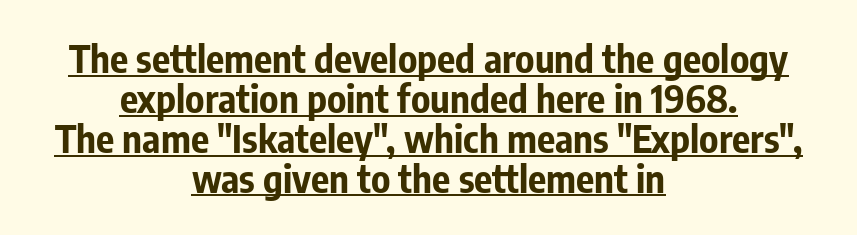
Interline gaps are noticeably narrow in this sample. Alignment: centered. Emphasis by weight is at full strength: bold. You could not count columns in this text — the font is proportionally spaced. Is there an underline? Yes — a line sits under the letters.
